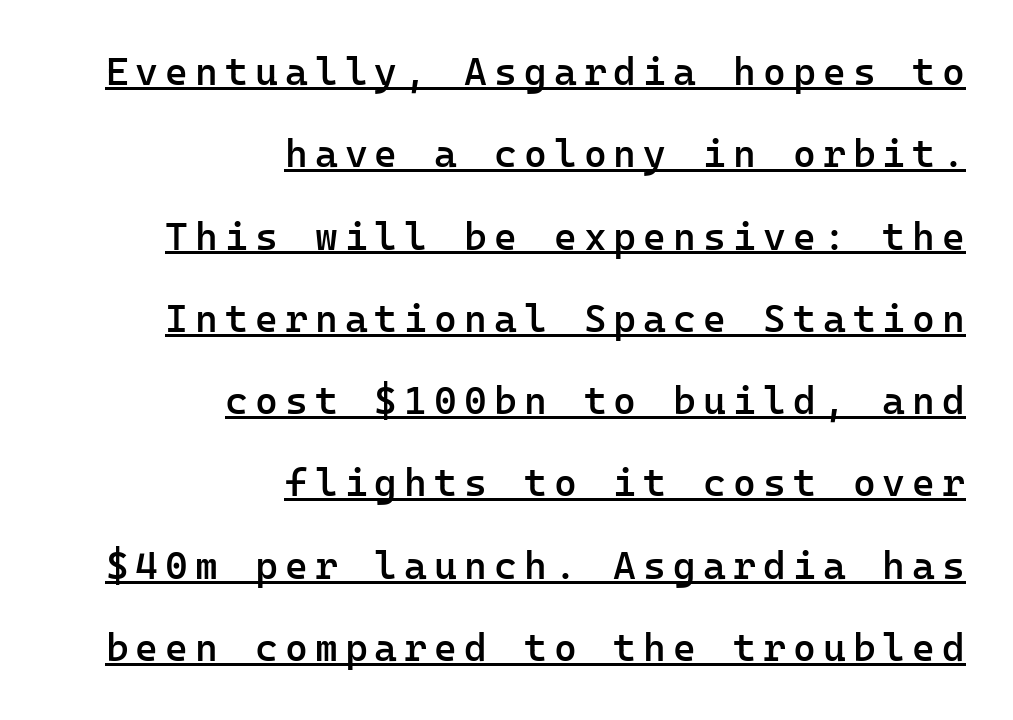
Q: Is the text bold? A: Semi-bold.
Q: Is the text italic (slanted)? A: No, it is upright.
Q: Is the typeface a serif or a sans-serif typeface? A: Sans-serif.
Q: Is the text underlined? A: Yes.
Q: How is the paragraph aligned? A: Right-aligned.
Q: Is the spacing between lines tight, normal or loose? A: Loose.
Q: Width (condensed, normal, or wide)? A: Normal.
Q: Stroke contrast? A: Low.
Q: x-height? A: Medium.
Q: Monospaced? A: Yes.
